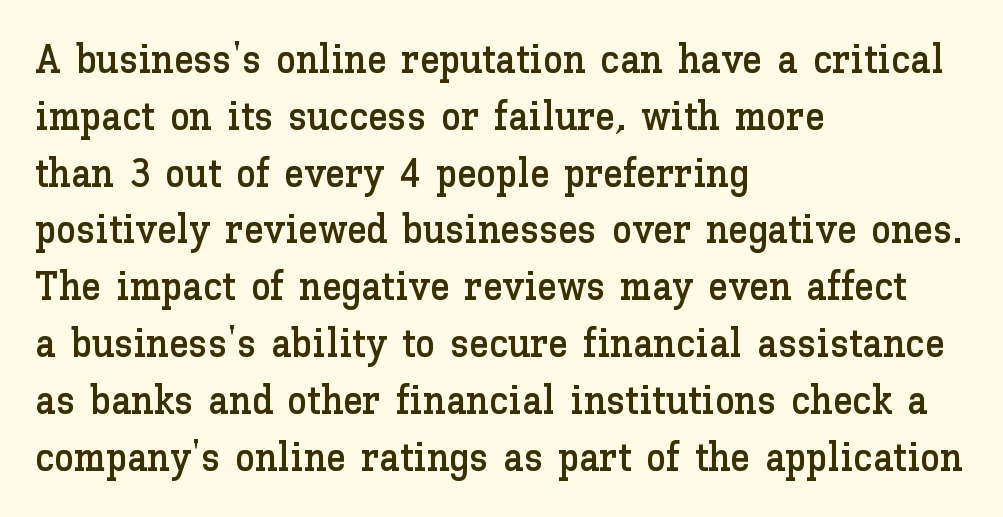
Q: Is the text italic (slanted)? A: No, it is upright.
Q: Is the text underlined? A: No.
Q: How is the paragraph aligned? A: Left-aligned.
Q: Is the spacing between letters normal or unusually wide? A: Normal.
Q: Is the spacing between lines tight, normal or loose? A: Normal.
Q: Width (condensed, normal, or wide)? A: Normal.
Q: Stroke contrast? A: Low.
Q: x-height? A: Medium.
Q: Monospaced? A: No.
